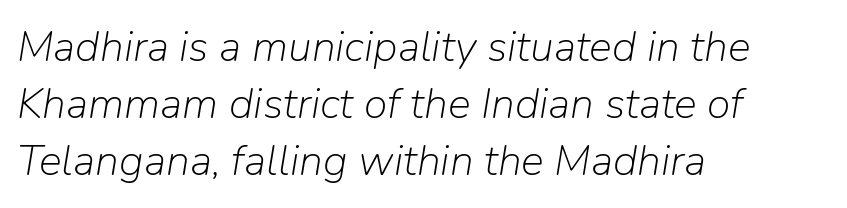
{"italic": "yes", "lean": "right", "slant_degrees": 9, "bold": "no", "weight": "light", "width": "normal", "stroke_contrast": "low", "x_height": "medium", "monospaced": "no", "underline": "no", "align": "left", "line_spacing": "normal", "line_spacing_ratio": 1.32, "letter_spacing": "normal", "letter_spacing_em": 0.0, "glyph_px": 43}
